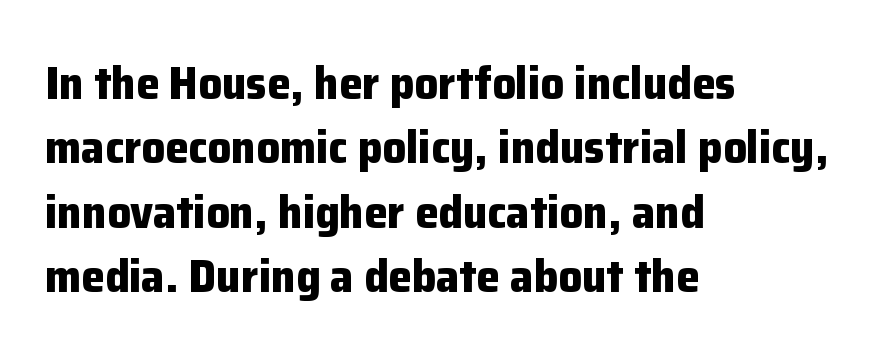
{"serif": "no", "italic": "no", "bold": "yes", "weight": "bold", "width": "normal", "stroke_contrast": "low", "x_height": "medium", "monospaced": "no", "underline": "no", "align": "left", "line_spacing": "normal", "line_spacing_ratio": 1.37, "letter_spacing": "normal", "letter_spacing_em": 0.0, "glyph_px": 47}
